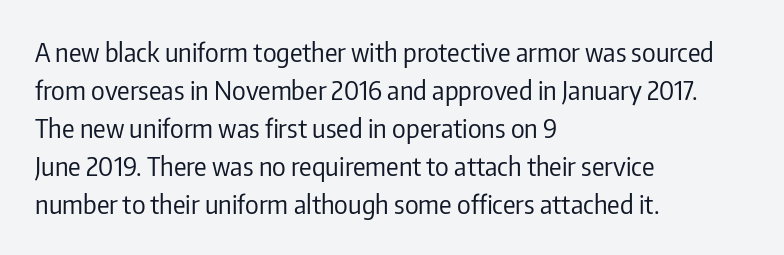
The image shows 26 px text type, upright; set left-aligned, normal line spacing (1.46x), normal letter spacing, not underlined.
